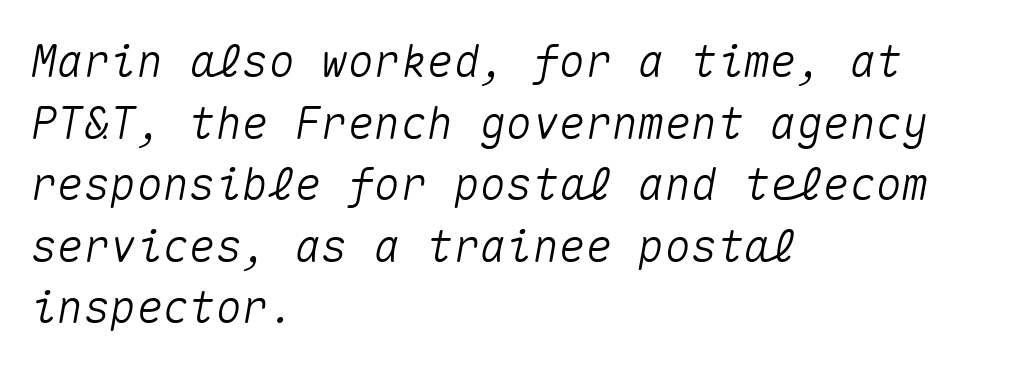
When letters slant like this, we call the style italic. Reading down the column, the eye jumps a familiar distance to each next line. The text block is weighted toward the left margin, trailing off unevenly rightward. Nothing unusual about the tracking: characters are spaced as the font intends. Spacing verdict: monospaced, one width for all characters. Lines of text with bare space underneath.
